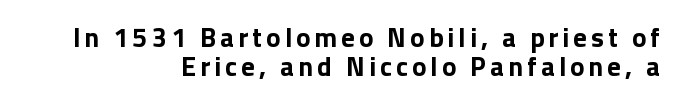
Each line ends at the same right margin while the left side varies. Honestly, the rows look squashed on top of each other. The zone under the glyphs is completely vacant. Rendered with straight, roman letterforms. The rendering uses a bold face; every stroke is thick and dark.
